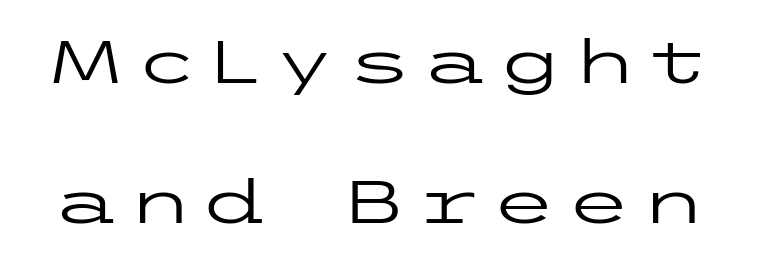
The image shows 61 px regular-weight, wide sans-serif type, upright; set loose line spacing (2.3x), not underlined; low stroke contrast and a medium x-height.
